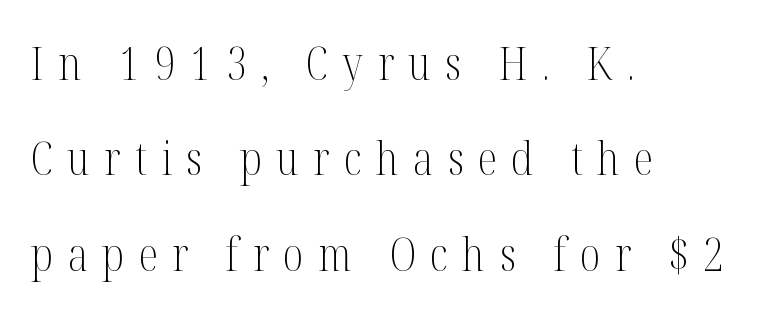
Q: Is the text bold? A: No.
Q: Is the text italic (slanted)? A: No, it is upright.
Q: Is the typeface a serif or a sans-serif typeface? A: Serif.
Q: Is the text underlined? A: No.
Q: How is the paragraph aligned? A: Left-aligned.
Q: Is the spacing between letters normal or unusually wide? A: Unusually wide.
Q: Is the spacing between lines tight, normal or loose? A: Loose.
Q: Width (condensed, normal, or wide)? A: Condensed.
Q: Stroke contrast? A: Medium.
Q: x-height? A: Medium.
Q: Monospaced? A: No.
